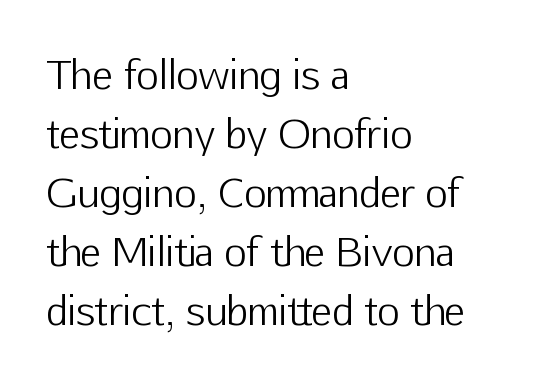
{"serif": "no", "italic": "no", "bold": "no", "weight": "light", "width": "normal", "stroke_contrast": "low", "x_height": "medium", "monospaced": "no", "underline": "no", "align": "left", "line_spacing": "normal", "line_spacing_ratio": 1.51, "letter_spacing": "normal", "letter_spacing_em": 0.0, "glyph_px": 39}
